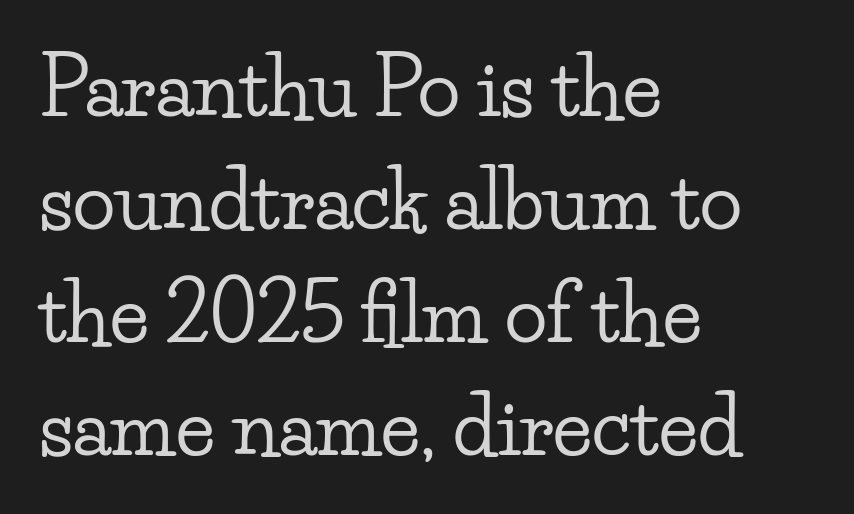
The image shows 79 px wide serif type, upright; set left-aligned, normal line spacing (1.43x), normal letter spacing, not underlined; low stroke contrast and a small x-height.
